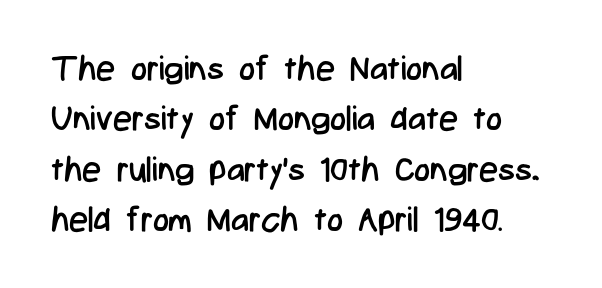
The image shows 34 px regular-weight, condensed sans-serif type, upright; set left-aligned, normal line spacing (1.48x), normal letter spacing, not underlined; low stroke contrast and a medium x-height.
